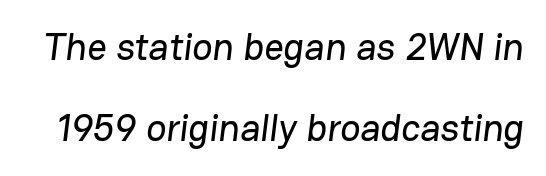
Q: Is the typeface a serif or a sans-serif typeface? A: Sans-serif.
Q: Is the text underlined? A: No.
Q: Is the spacing between letters normal or unusually wide? A: Normal.
Q: Is the spacing between lines tight, normal or loose? A: Loose.
Q: Width (condensed, normal, or wide)? A: Normal.
Q: Stroke contrast? A: Low.
Q: x-height? A: Medium.
Q: Monospaced? A: No.
